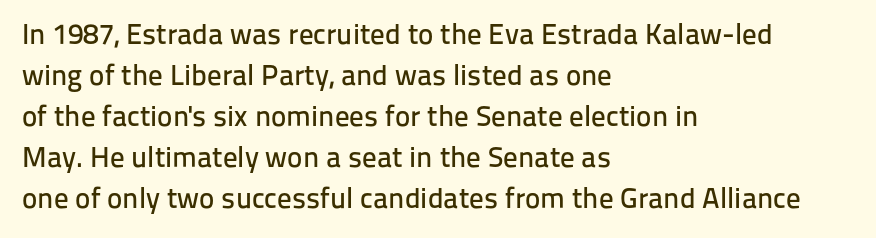
A bare baseline throughout the passage. The block of text has a typical density, with ordinary space between rows. Do the letters lean? They stand straight. The tracking reads as untouched default to a designer's eye.
